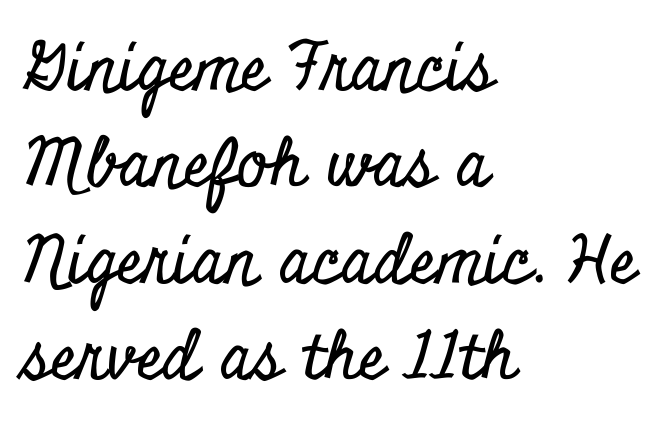
Look at the bottom of the vertical strokes: they flare into serifs here. Character widths vary here, with narrow letters taking less room than wide ones. The lines in this sample share a left origin and differ only in where they stop.
